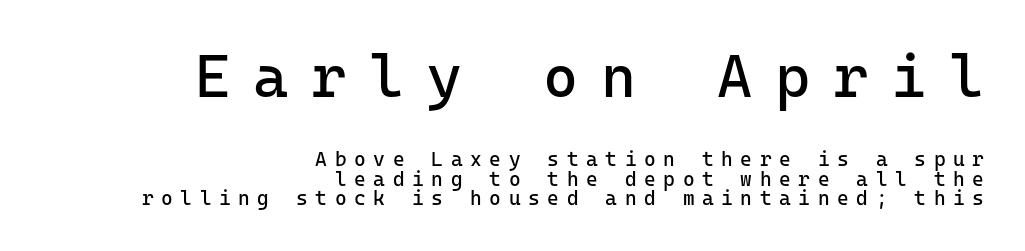
The image shows 60 px regular-weight sans-serif type, upright; set right-aligned, tight line spacing (0.97x), unusually wide letter spacing (+0.38 em), not underlined; the first (top) block is 3.0x larger; low stroke contrast and a medium x-height.
